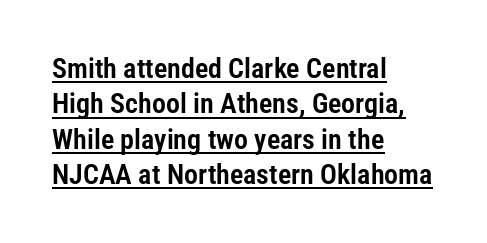
Q: Is the text italic (slanted)? A: No, it is upright.
Q: Is the typeface a serif or a sans-serif typeface? A: Sans-serif.
Q: Is the text underlined? A: Yes.
Q: How is the paragraph aligned? A: Left-aligned.
Q: Is the spacing between letters normal or unusually wide? A: Normal.
Q: Is the spacing between lines tight, normal or loose? A: Normal.
Q: Width (condensed, normal, or wide)? A: Condensed.
Q: Stroke contrast? A: Low.
Q: x-height? A: Medium.
Q: Monospaced? A: No.
